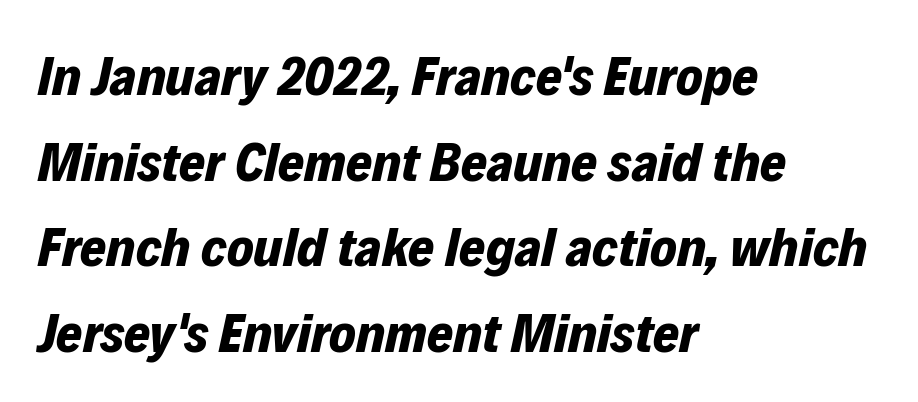
{"italic": "yes", "lean": "right", "slant_degrees": 12, "bold": "yes", "weight": "bold", "width": "normal", "stroke_contrast": "low", "x_height": "medium", "monospaced": "no", "underline": "no", "align": "left", "line_spacing": "normal", "line_spacing_ratio": 1.53, "letter_spacing": "normal", "letter_spacing_em": 0.0, "glyph_px": 56}
